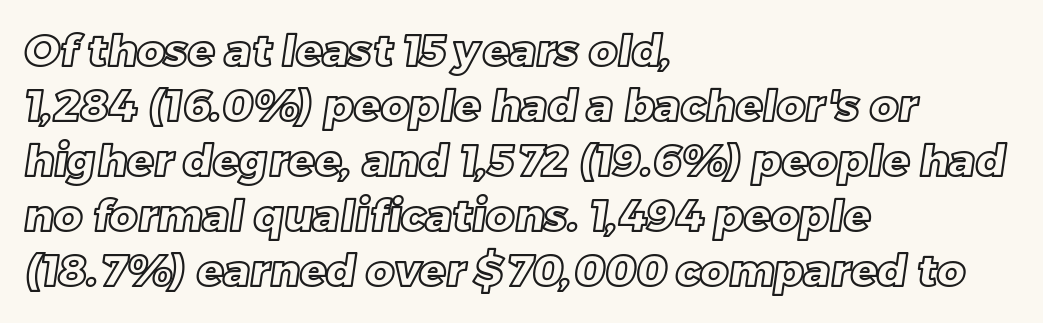
The face used here is proportionally spaced, like ordinary book or web type. Underline: absent. Which margin do the lines hug? The left one — the right edge is uneven. Glyph-to-glyph distance matches everyday printed text. Notice how descenders clear the ascenders below comfortably — that's standard leading.
